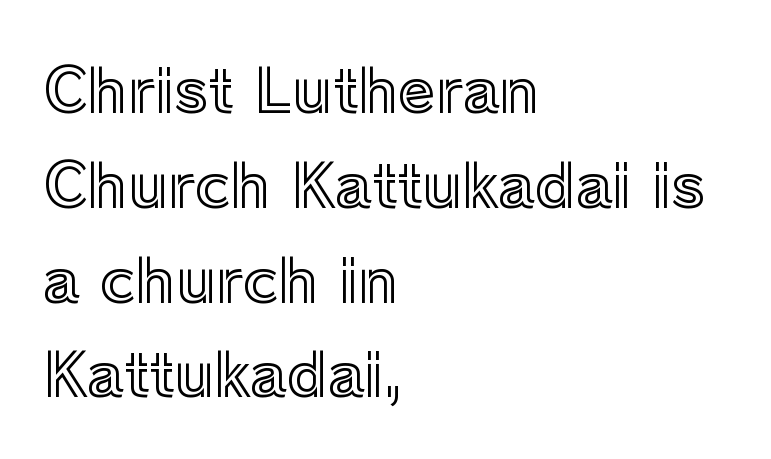
The image shows 60 px text type, upright; set left-aligned, normal line spacing (1.58x), normal letter spacing, not underlined; a medium x-height.
